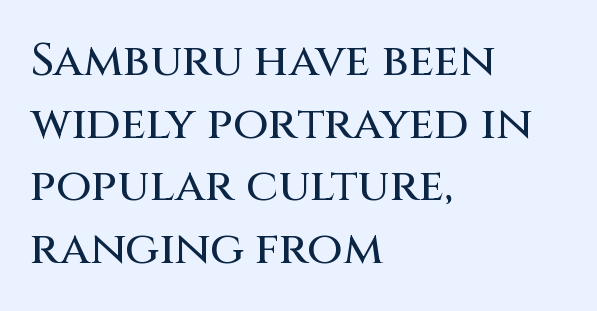
The passage shown is typeset with a sans-serif family. Nope, not italic — everything's standing straight. Compared with a centered layout, this one pins lines to the left instead. This sample keeps an unexceptional amount of space between lines.
